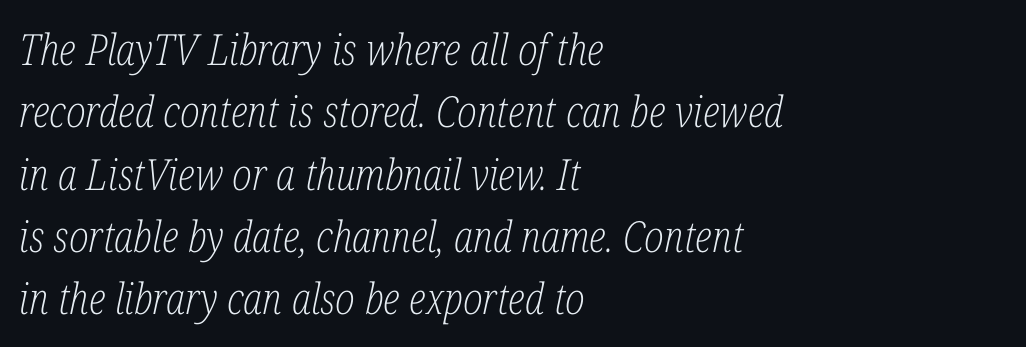
The image shows 43 px light, condensed serif type, italic (leaning right); set left-aligned, normal line spacing (1.45x), normal letter spacing, not underlined; low stroke contrast and a medium x-height.
